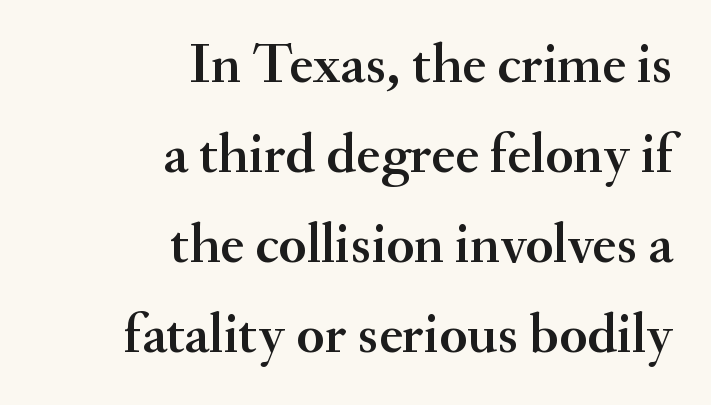
Q: Is the text italic (slanted)? A: No, it is upright.
Q: Is the typeface a serif or a sans-serif typeface? A: Serif.
Q: Is the text underlined? A: No.
Q: How is the paragraph aligned? A: Right-aligned.
Q: Is the spacing between letters normal or unusually wide? A: Normal.
Q: Is the spacing between lines tight, normal or loose? A: Normal.
Q: Width (condensed, normal, or wide)? A: Normal.
Q: Stroke contrast? A: Medium.
Q: x-height? A: Small.
Q: Monospaced? A: No.
